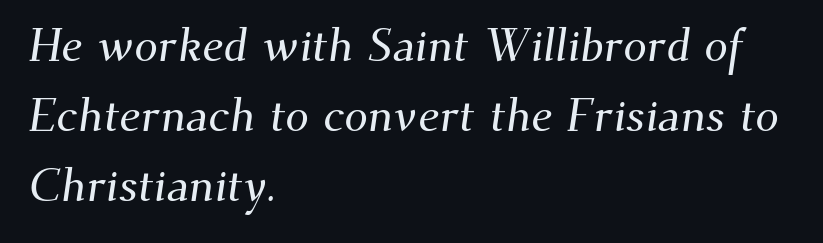
Q: Is the typeface a serif or a sans-serif typeface? A: Serif.
Q: Is the text underlined? A: No.
Q: How is the paragraph aligned? A: Left-aligned.
Q: Is the spacing between letters normal or unusually wide? A: Normal.
Q: Is the spacing between lines tight, normal or loose? A: Normal.
Q: Width (condensed, normal, or wide)? A: Normal.
Q: Stroke contrast? A: Medium.
Q: x-height? A: Small.
Q: Monospaced? A: No.
